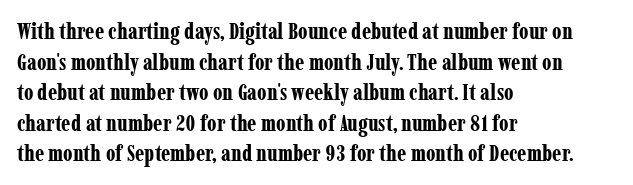
Nobody touched the tracking dial on this one. Heft: maximum for text — a bold. The rendering anchors every line to the left-hand side. The line-height multiplier appears to be the usual default.
